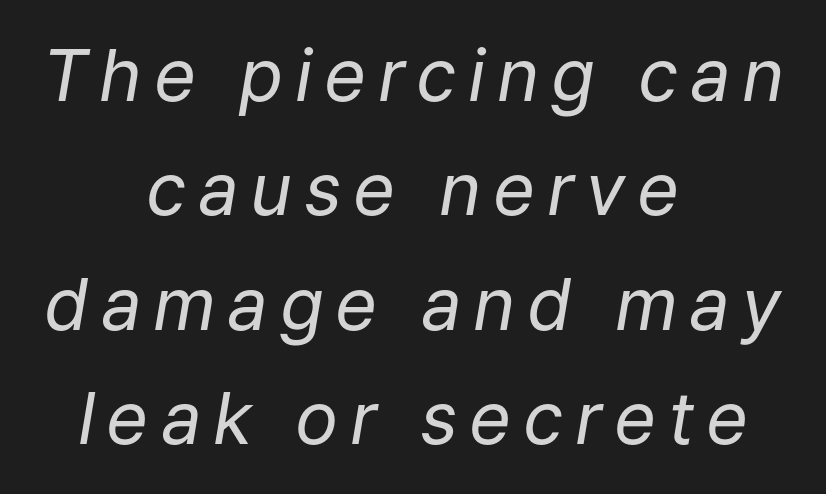
The image shows 72 px regular-weight type, italic (leaning right); set centered, normal line spacing (1.59x), not underlined; low stroke contrast and a medium x-height.
